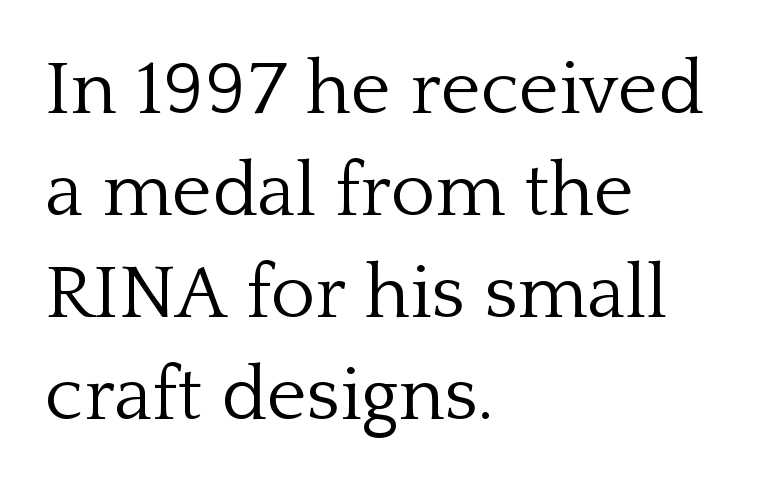
{"serif": "yes", "italic": "no", "bold": "no", "weight": "light", "width": "normal", "stroke_contrast": "low", "x_height": "medium", "monospaced": "no", "underline": "no", "align": "left", "line_spacing": "normal", "line_spacing_ratio": 1.34, "letter_spacing": "normal", "letter_spacing_em": 0.0, "glyph_px": 76}
